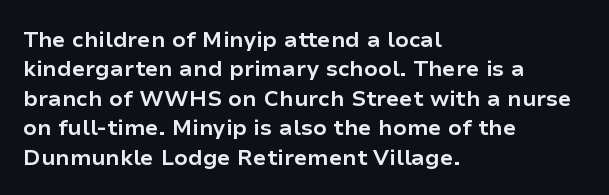
Q: Is the text bold? A: Yes.
Q: Is the text italic (slanted)? A: No, it is upright.
Q: Is the text underlined? A: No.
Q: How is the paragraph aligned? A: Left-aligned.
Q: Is the spacing between letters normal or unusually wide? A: Normal.
Q: Is the spacing between lines tight, normal or loose? A: Normal.
